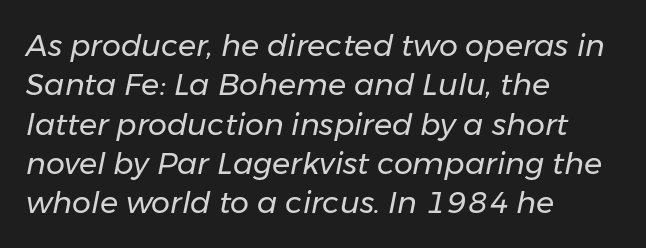
You could not count columns in this text — the font is proportionally spaced. Words float on clear page, feet unadorned. Would a proofreader flag this as italicized? Yes. Students, note that the glyphs here touch the page at normal intervals.
